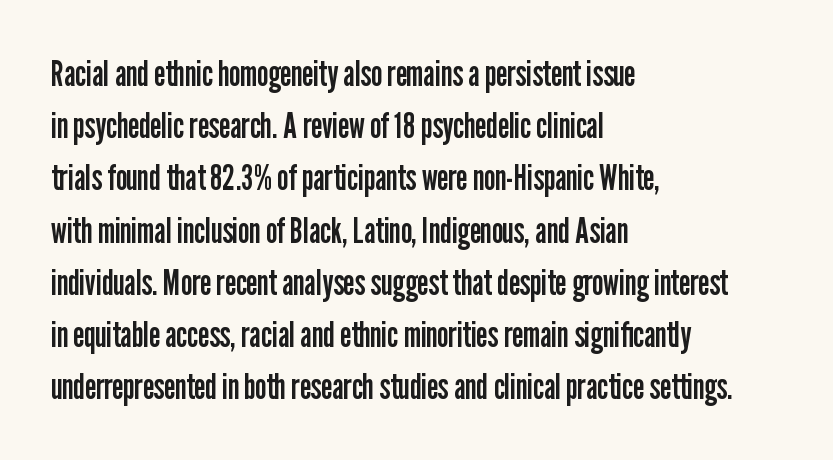
The face used here is proportionally spaced, like ordinary book or web type. These lines sit exactly where default settings would place them. The typeface chosen for these lines omits serifs. Words appear dense and cohesive because spacing is normal. Stroke mass is kept to a normal reading level or below. A roman cut, with each character standing at attention.
